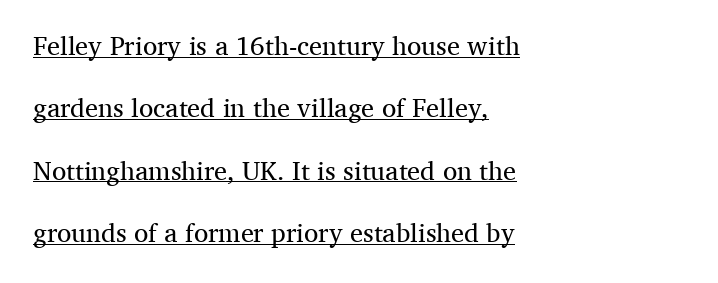
{"italic": "no", "bold": "no", "underline": "yes", "align": "left", "line_spacing": "loose", "line_spacing_ratio": 2.4, "letter_spacing": "normal", "letter_spacing_em": 0.0, "glyph_px": 26}
